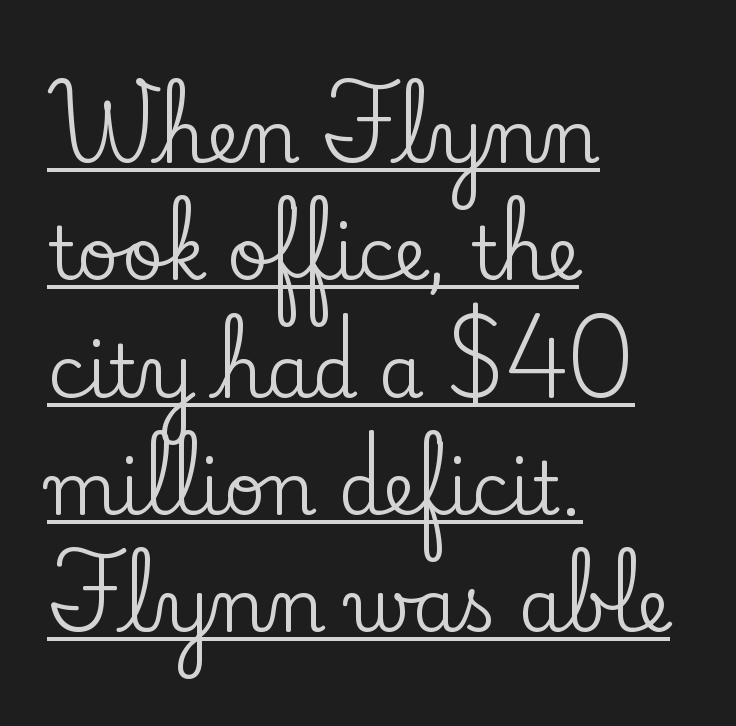
{"serif": "yes", "italic": "no", "width": "normal", "stroke_contrast": "low", "x_height": "small", "monospaced": "no", "underline": "yes", "align": "left", "line_spacing": "normal", "line_spacing_ratio": 1.63, "letter_spacing": "normal", "letter_spacing_em": 0.0, "glyph_px": 72}
